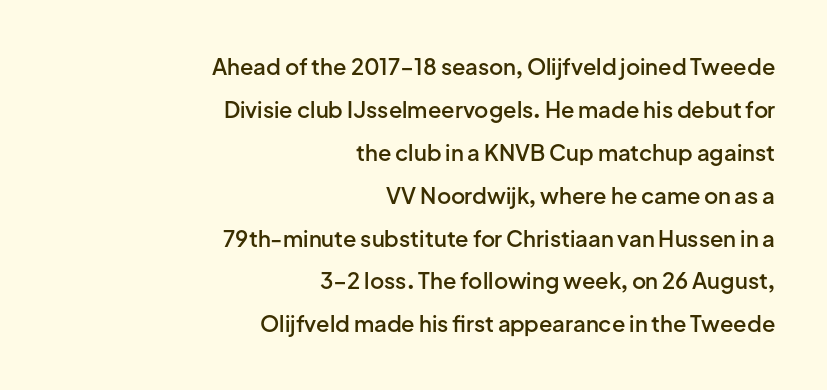
This sample uses plain, unmodified letter spacing. Letters rest on an invisible, unmarked baseline. Does the lettering tilt? It doesn't — this is upright. Vertically, the passage feels expansive, rows floating well apart. Leftover space on each line is placed entirely before the opening word.
